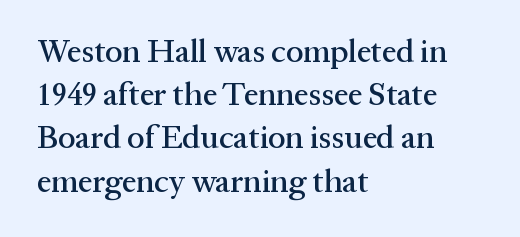
{"serif": "yes", "italic": "no", "width": "normal", "stroke_contrast": "medium", "x_height": "medium", "monospaced": "no", "underline": "no", "align": "left", "line_spacing": "normal", "line_spacing_ratio": 1.35, "letter_spacing": "normal", "letter_spacing_em": 0.0, "glyph_px": 32}
